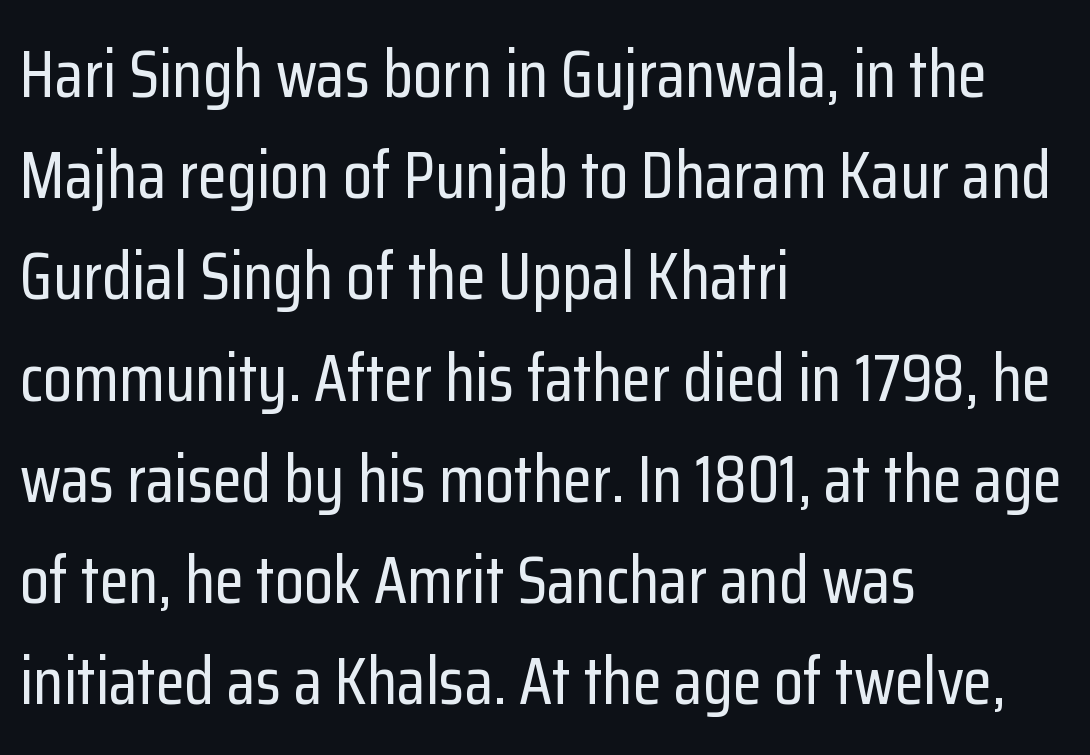
The rag falls on the right side of this text block. The line texture is even and compact thanks to regular tracking. Think of a printed novel: that variable character pitch is what you see here. The rendering uses a moderate line-height, typical for paragraphs. The area under the type is left untouched.
